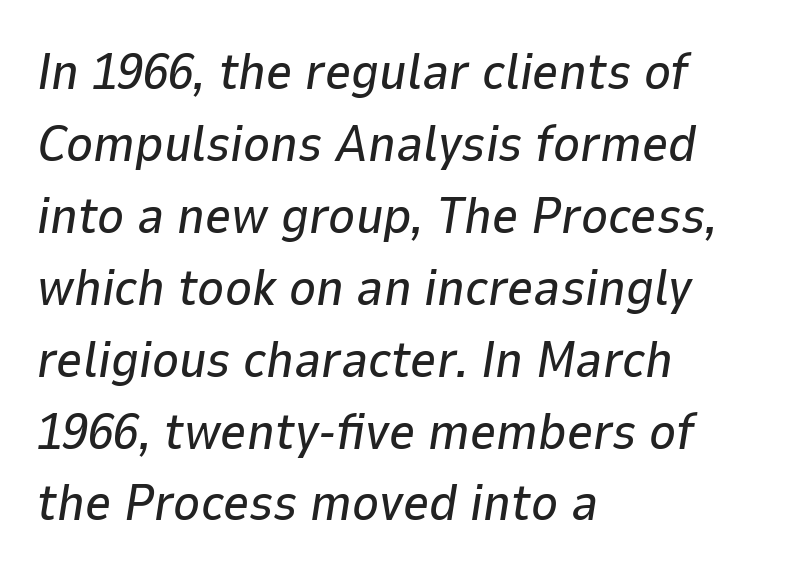
{"italic": "yes", "lean": "right", "slant_degrees": 9, "width": "normal", "stroke_contrast": "low", "x_height": "medium", "monospaced": "no", "underline": "no", "align": "left", "line_spacing": "normal", "line_spacing_ratio": 1.41, "letter_spacing": "normal", "letter_spacing_em": 0.0, "glyph_px": 51}
